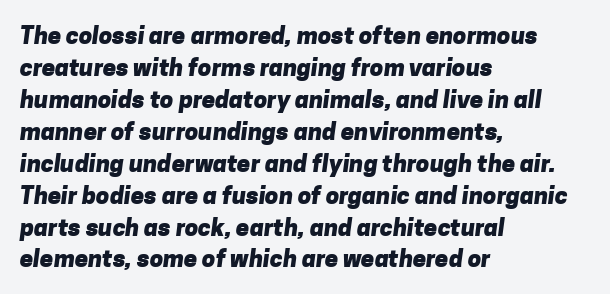
Q: Is the text bold? A: Yes.
Q: Is the text underlined? A: No.
Q: How is the paragraph aligned? A: Left-aligned.
Q: Is the spacing between letters normal or unusually wide? A: Normal.
Q: Is the spacing between lines tight, normal or loose? A: Normal.
